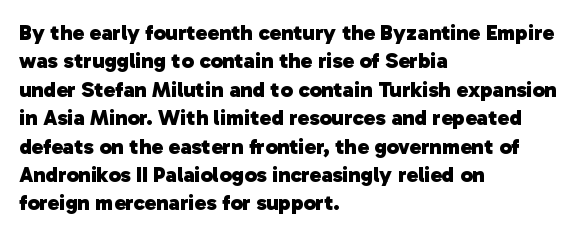
The image shows 22 px bold type; set left-aligned, normal line spacing (1.29x), normal letter spacing, not underlined.
